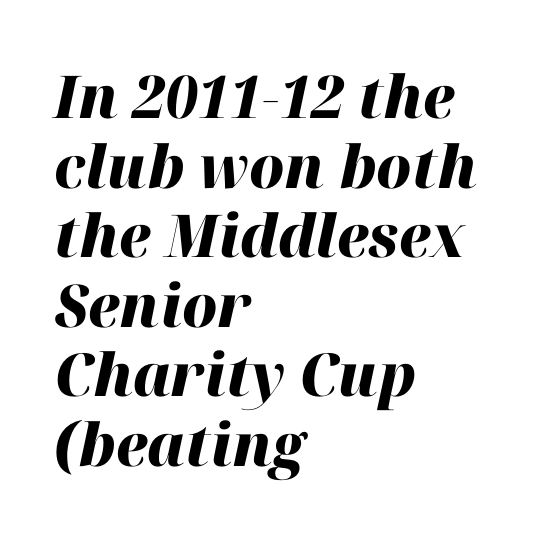
The image shows 59 px heavy type, italic (leaning right); set left-aligned, line spacing 1.18x, normal letter spacing, not underlined; high stroke contrast and a medium x-height.
